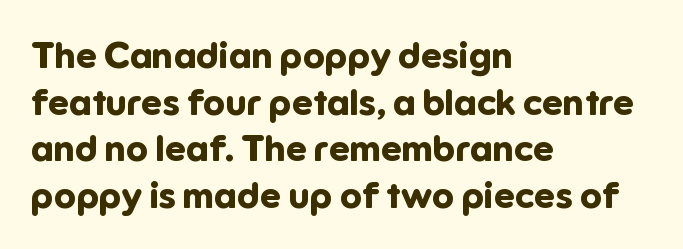
{"serif": "no", "italic": "no", "bold": "yes", "weight": "bold", "width": "normal", "stroke_contrast": "low", "x_height": "medium", "monospaced": "no", "underline": "no", "align": "left", "line_spacing": "normal", "line_spacing_ratio": 1.26, "letter_spacing": "normal", "letter_spacing_em": 0.0, "glyph_px": 37}
